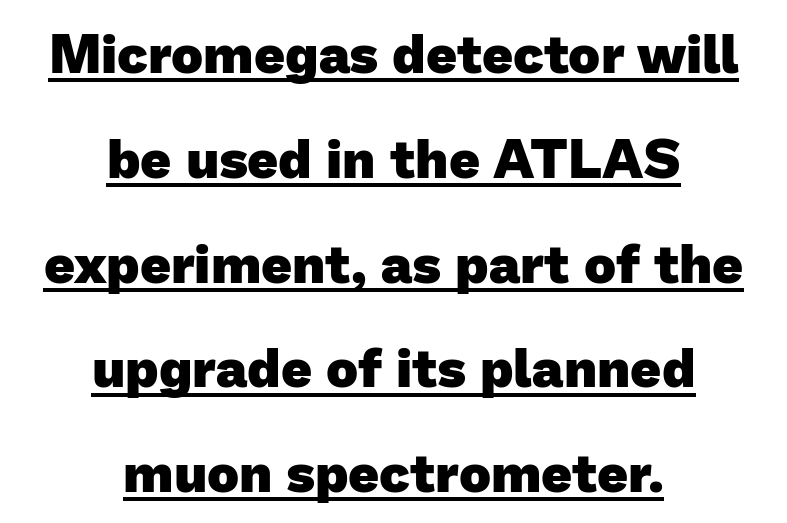
Its strokes are broad and dark, the hallmark of bold type. Are there feet on the stems? There aren't — it's a sans. The block of text is sparse from top to bottom, with ample space between rows. Spacing between characters is what you'd get straight out of the box.
